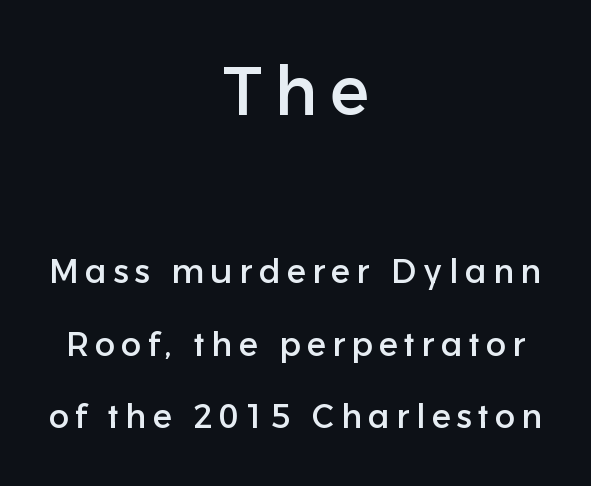
{"serif": "no", "italic": "no", "width": "normal", "stroke_contrast": "low", "x_height": "medium", "monospaced": "no", "underline": "no", "align": "center", "line_spacing": "loose", "line_spacing_ratio": 2.13, "larger_block": "first", "size_ratio": 2.03, "glyph_px": 69}
